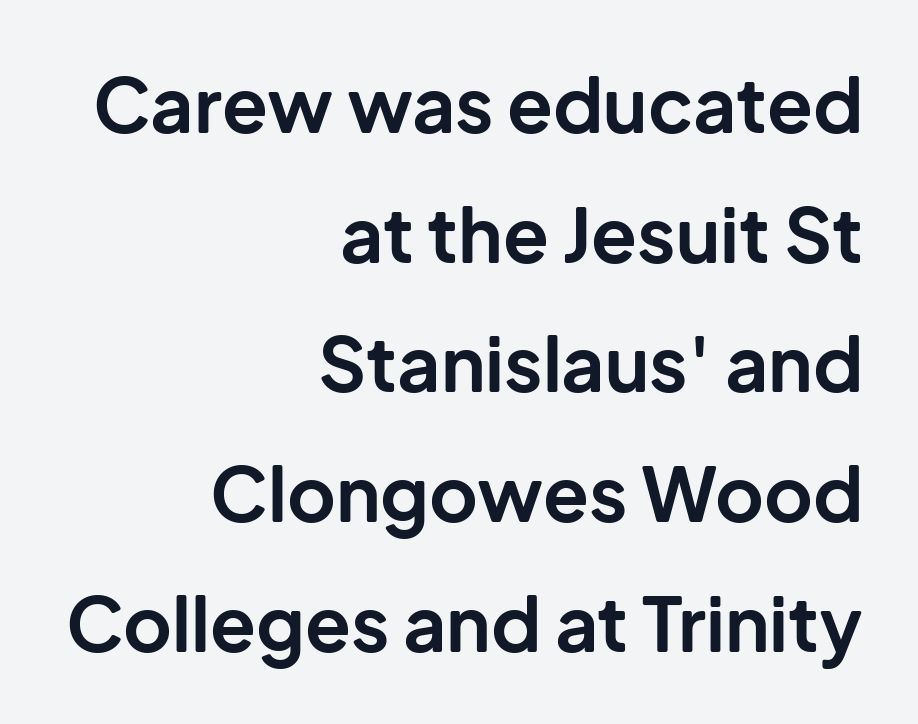
The image shows 75 px bold sans-serif type, upright; set right-aligned, line spacing 1.73x, normal letter spacing, not underlined; low stroke contrast and a medium x-height.
